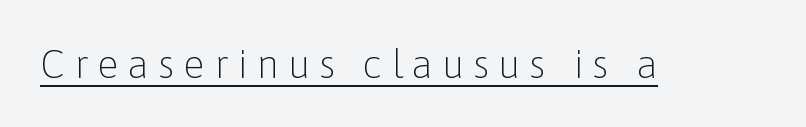
{"serif": "no", "italic": "no", "bold": "no", "weight": "light", "width": "normal", "stroke_contrast": "low", "x_height": "medium", "monospaced": "no", "underline": "yes", "letter_spacing": "wide", "letter_spacing_em": 0.22, "glyph_px": 40}
